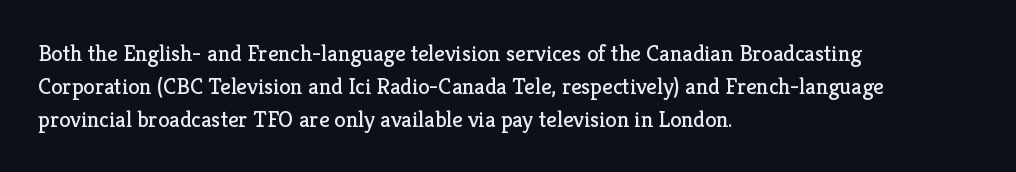
Q: Is the text bold? A: No.
Q: Is the text italic (slanted)? A: No, it is upright.
Q: Is the text underlined? A: No.
Q: How is the paragraph aligned? A: Left-aligned.
Q: Is the spacing between letters normal or unusually wide? A: Normal.
Q: Is the spacing between lines tight, normal or loose? A: Normal.
